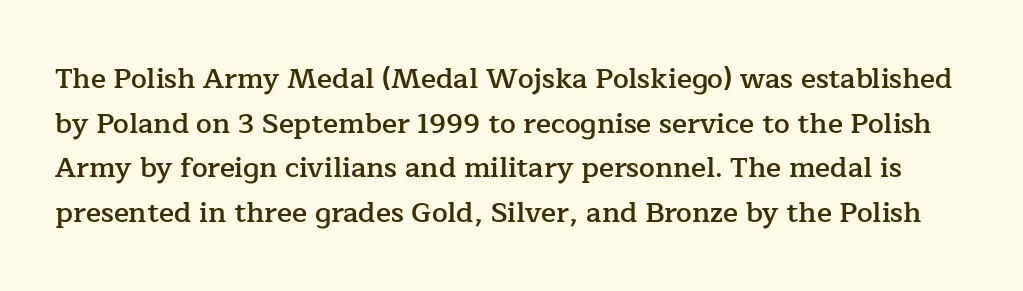
{"serif": "yes", "italic": "no", "bold": "semi", "weight": "semibold", "width": "normal", "stroke_contrast": "low", "x_height": "medium", "monospaced": "no", "underline": "no", "line_spacing": "normal", "line_spacing_ratio": 1.59, "letter_spacing": "normal", "letter_spacing_em": 0.0, "glyph_px": 28}
